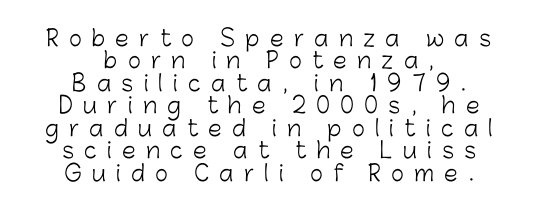
Q: Is the text bold? A: No.
Q: Is the text italic (slanted)? A: No, it is upright.
Q: Is the text underlined? A: No.
Q: How is the paragraph aligned? A: Centered.
Q: Is the spacing between letters normal or unusually wide? A: Unusually wide.
Q: Is the spacing between lines tight, normal or loose? A: Tight.
